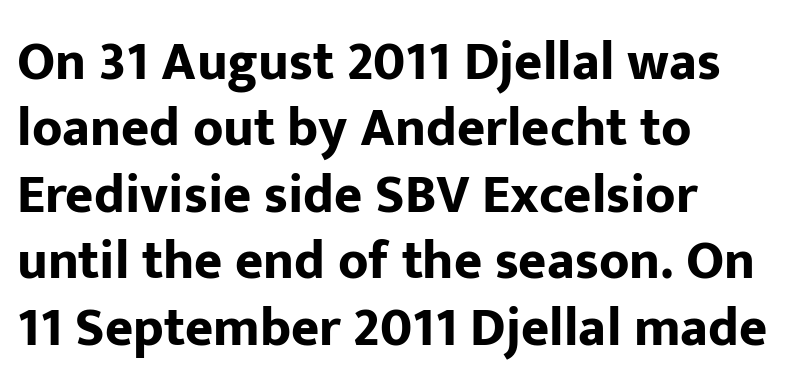
Q: Is the text bold? A: Yes.
Q: Is the text italic (slanted)? A: No, it is upright.
Q: Is the typeface a serif or a sans-serif typeface? A: Sans-serif.
Q: Is the text underlined? A: No.
Q: How is the paragraph aligned? A: Left-aligned.
Q: Is the spacing between letters normal or unusually wide? A: Normal.
Q: Width (condensed, normal, or wide)? A: Normal.
Q: Stroke contrast? A: Low.
Q: x-height? A: Medium.
Q: Monospaced? A: No.
